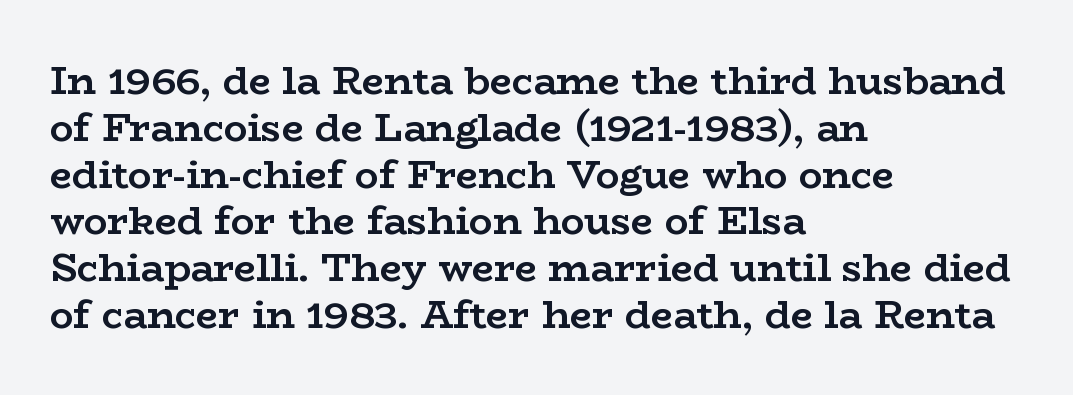
Layout note: lines flush left. Looks like regular typesetting: each glyph gets only the width it needs. Each glyph is drawn with heavy, bold strokes. The letters sit at their default tracking, neither squeezed nor spread. Type style note: has serifs. Unmarked baselines from the first word to the last.
